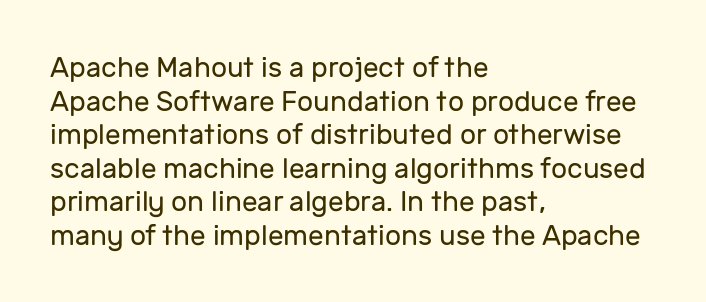
Q: Is the text bold? A: No.
Q: Is the text italic (slanted)? A: No, it is upright.
Q: Is the typeface a serif or a sans-serif typeface? A: Sans-serif.
Q: Is the text underlined? A: No.
Q: How is the paragraph aligned? A: Left-aligned.
Q: Is the spacing between letters normal or unusually wide? A: Normal.
Q: Width (condensed, normal, or wide)? A: Normal.
Q: Stroke contrast? A: Low.
Q: x-height? A: Medium.
Q: Monospaced? A: No.
